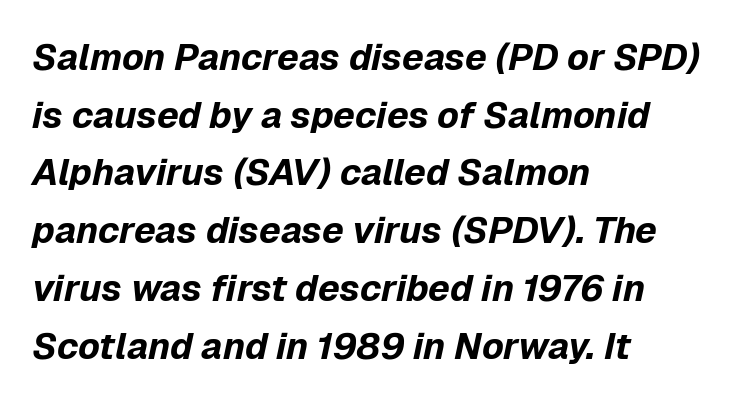
This is heavy type, rendered in bold. You can tell it's italic because the verticals aren't actually vertical. Summary of vertical rhythm: regular, with standard interline spacing. Is this a fixed-width face? No — the glyphs have proportional, varying widths.
